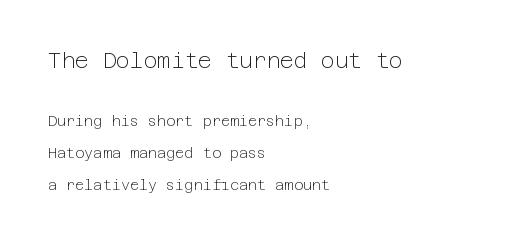
The image shows 21 px text type, upright; set left-aligned, loose line spacing (2.26x), normal letter spacing, not underlined; the first (top) block is 1.5x larger.
